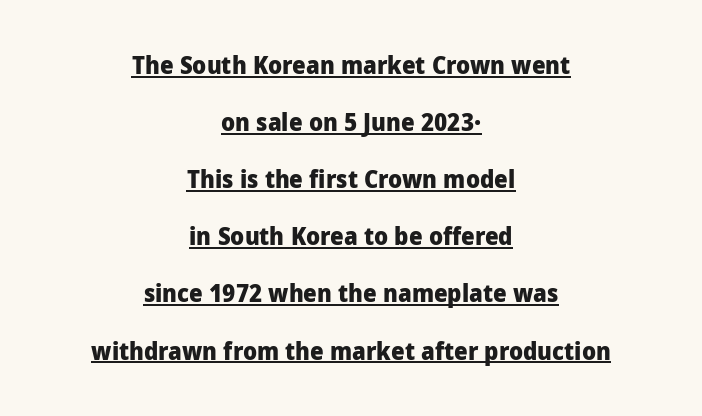
Q: Is the text bold? A: Yes.
Q: Is the text italic (slanted)? A: No, it is upright.
Q: Is the text underlined? A: Yes.
Q: How is the paragraph aligned? A: Centered.
Q: Is the spacing between letters normal or unusually wide? A: Normal.
Q: Is the spacing between lines tight, normal or loose? A: Loose.
